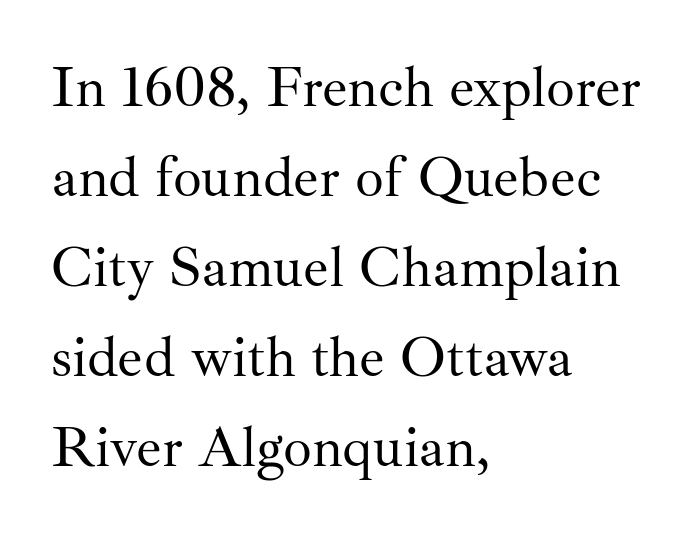
Q: Is the text bold? A: No.
Q: Is the text italic (slanted)? A: No, it is upright.
Q: Is the typeface a serif or a sans-serif typeface? A: Serif.
Q: Is the text underlined? A: No.
Q: How is the paragraph aligned? A: Left-aligned.
Q: Is the spacing between letters normal or unusually wide? A: Normal.
Q: Is the spacing between lines tight, normal or loose? A: Normal.
Q: Width (condensed, normal, or wide)? A: Normal.
Q: Stroke contrast? A: Medium.
Q: x-height? A: Small.
Q: Monospaced? A: No.
